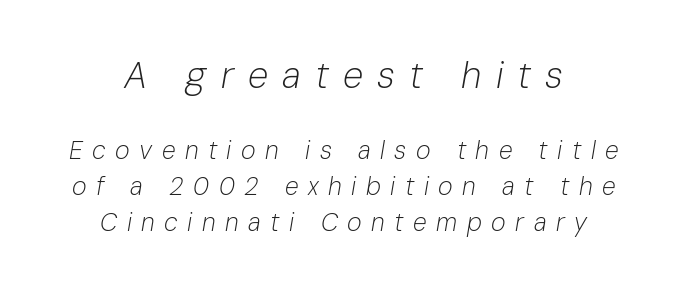
Q: Is the text bold? A: No.
Q: Is the text italic (slanted)? A: Yes, it leans right by about 10 degrees.
Q: Is the text underlined? A: No.
Q: How is the paragraph aligned? A: Centered.
Q: Is the spacing between letters normal or unusually wide? A: Unusually wide.
Q: Is the spacing between lines tight, normal or loose? A: Normal.
Q: Which block of text is set in a larger size, the first (top) or the second (bottom)? A: The first (top) one.
Q: Width (condensed, normal, or wide)? A: Normal.
Q: Stroke contrast? A: Low.
Q: x-height? A: Medium.
Q: Monospaced? A: No.
